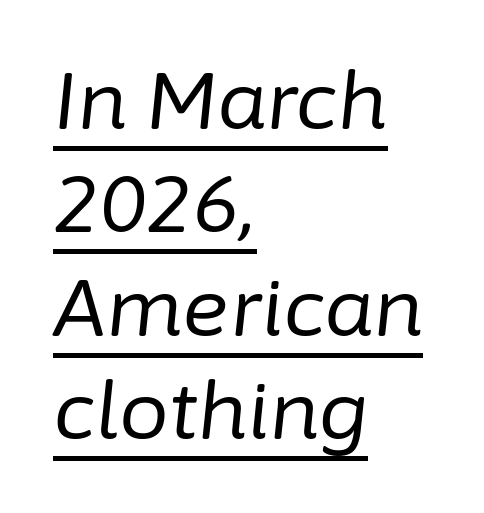
The image shows 79 px regular-weight type, italic (leaning right); set left-aligned, normal line spacing (1.31x), normal letter spacing, underlined; low stroke contrast and a medium x-height.
